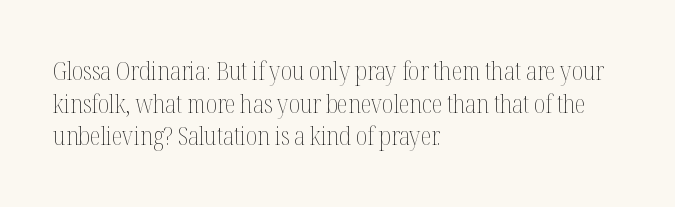
{"italic": "no", "bold": "no", "underline": "no", "align": "left", "line_spacing": "normal", "line_spacing_ratio": 1.31, "letter_spacing": "normal", "letter_spacing_em": 0.0, "glyph_px": 25}
